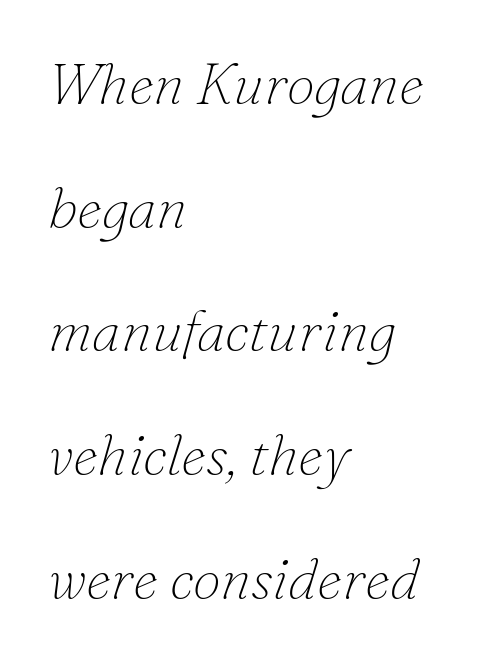
{"serif": "yes", "italic": "yes", "lean": "right", "slant_degrees": 16, "bold": "no", "weight": "thin", "width": "normal", "stroke_contrast": "low", "x_height": "small", "monospaced": "no", "underline": "no", "align": "left", "line_spacing": "loose", "line_spacing_ratio": 2.17, "letter_spacing": "normal", "letter_spacing_em": 0.0, "glyph_px": 57}
